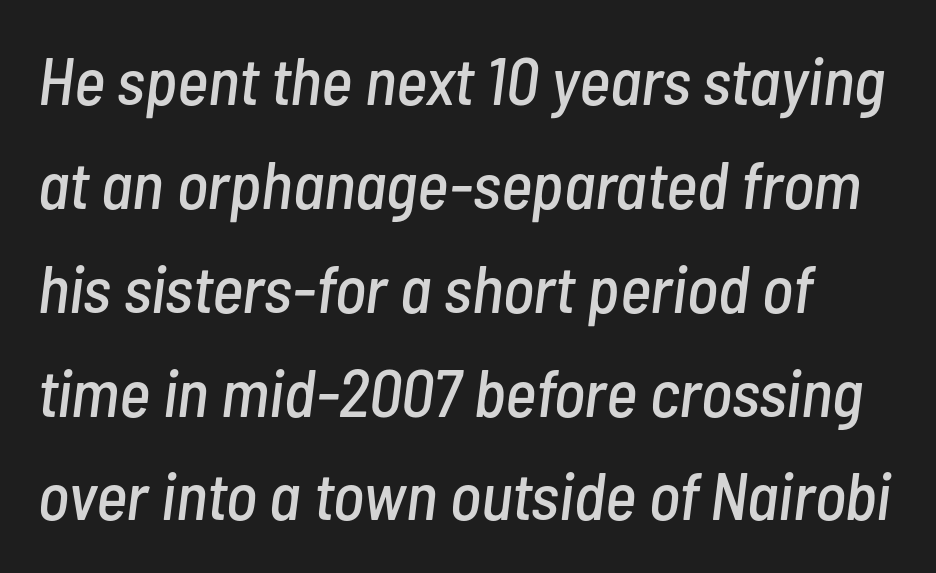
{"italic": "yes", "lean": "right", "slant_degrees": 7, "width": "condensed", "stroke_contrast": "low", "x_height": "medium", "monospaced": "no", "underline": "no", "align": "left", "line_spacing": "normal", "line_spacing_ratio": 1.55, "letter_spacing": "normal", "letter_spacing_em": 0.0, "glyph_px": 67}
